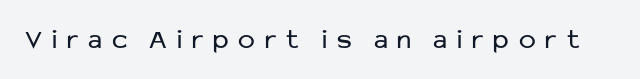
In terms of letterform style, serifs are entirely absent. Upright lettering throughout. The face used here is proportionally spaced, like ordinary book or web type. The strip under each line holds only bare page.
